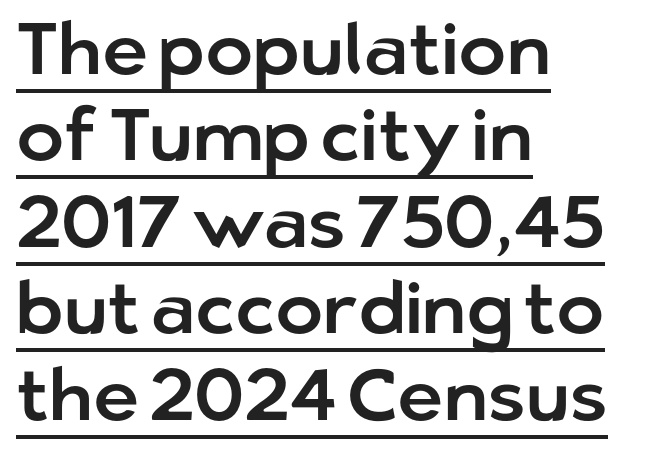
{"serif": "no", "italic": "no", "width": "normal", "stroke_contrast": "low", "x_height": "medium", "monospaced": "no", "underline": "yes", "align": "left", "line_spacing_ratio": 1.2, "letter_spacing": "normal", "letter_spacing_em": 0.0, "glyph_px": 72}
